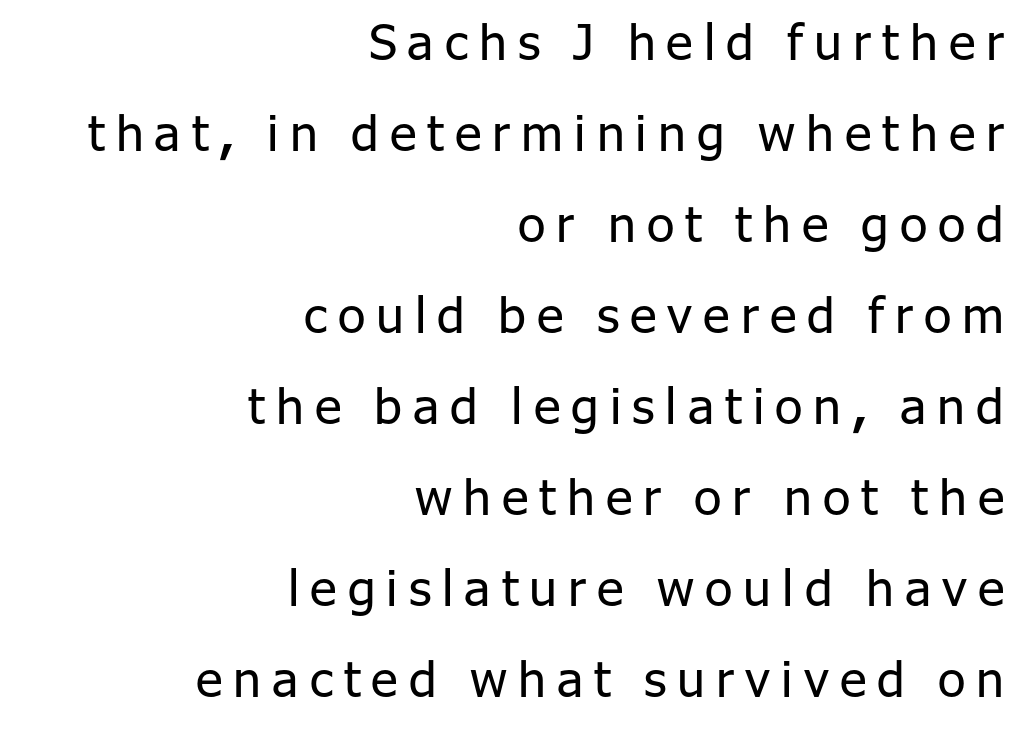
The image shows 50 px regular-weight sans-serif type, upright; set right-aligned, line spacing 1.82x, unusually wide letter spacing (+0.22 em), not underlined; low stroke contrast and a medium x-height.
